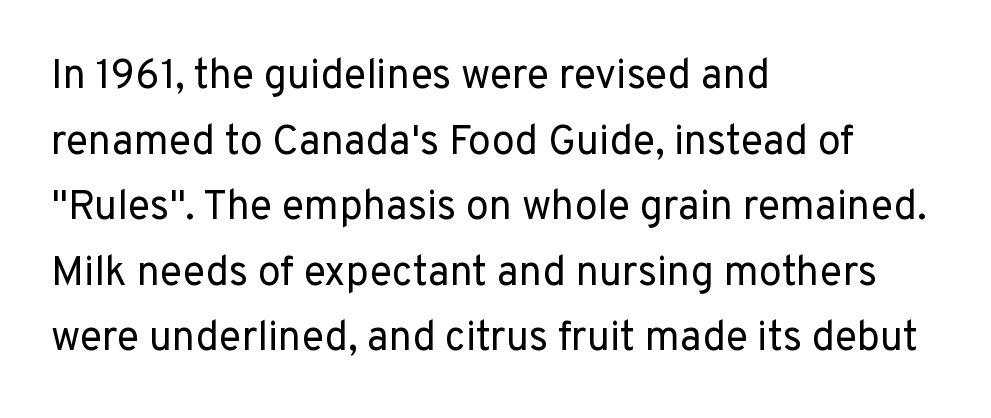
Every stem runs plumb, perpendicular to the baseline. Compared with typical body copy, the letter spacing here is the same. The rendering uses natural spacing where letterforms have individual widths. Quick note: interline space is typical. The rag falls on the right side of this text block. The font sits on the lighter half of the weight spectrum, regular included.
